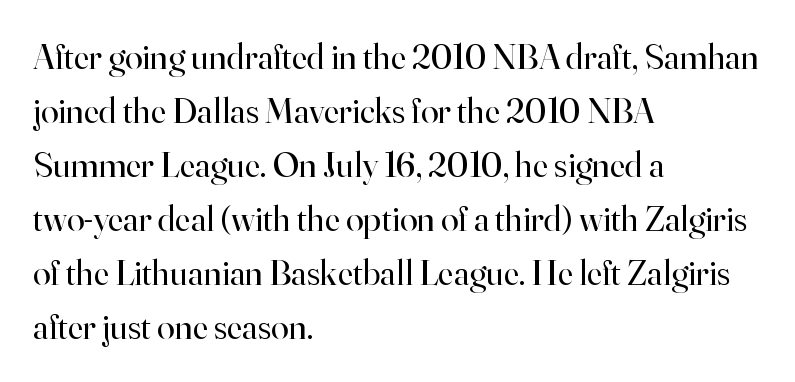
{"serif": "yes", "italic": "no", "bold": "no", "weight": "regular", "width": "normal", "stroke_contrast": "high", "x_height": "small", "monospaced": "no", "underline": "no", "align": "left", "line_spacing": "normal", "line_spacing_ratio": 1.5, "letter_spacing": "normal", "letter_spacing_em": 0.0, "glyph_px": 36}
